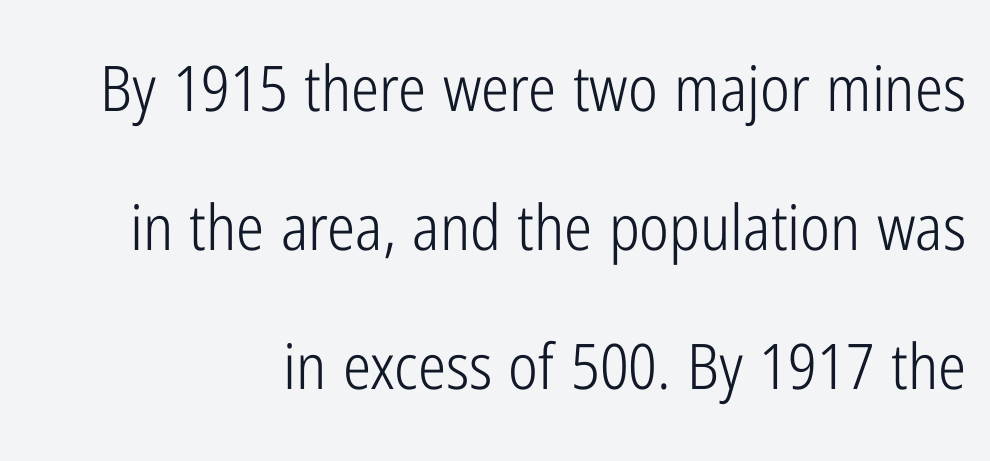
The image shows 63 px light, condensed sans-serif type, upright; set right-aligned, loose line spacing (2.21x), normal letter spacing, not underlined; low stroke contrast and a medium x-height.
